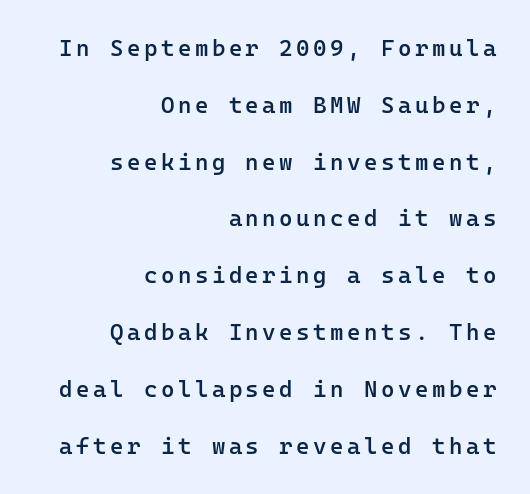
Q: Is the text bold? A: Semi-bold.
Q: Is the text italic (slanted)? A: No, it is upright.
Q: Is the text underlined? A: No.
Q: How is the paragraph aligned? A: Right-aligned.
Q: Is the spacing between lines tight, normal or loose? A: Loose.
